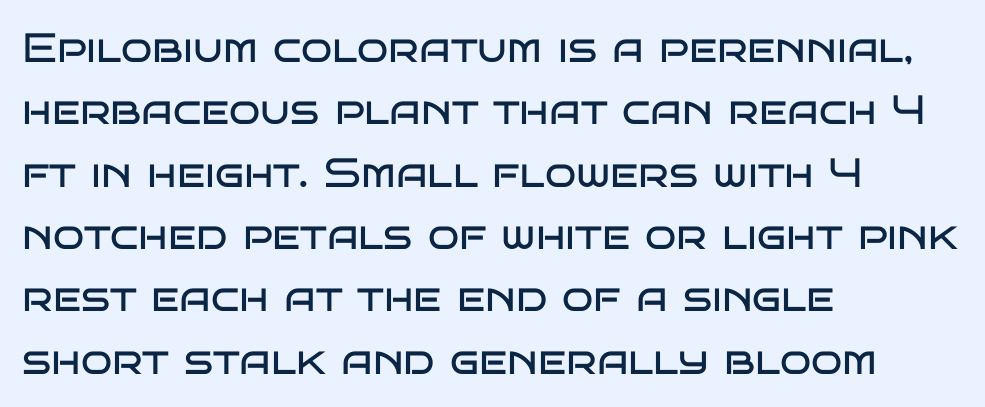
Q: Is the text bold? A: No.
Q: Is the text italic (slanted)? A: No, it is upright.
Q: Is the typeface a serif or a sans-serif typeface? A: Sans-serif.
Q: Is the text underlined? A: No.
Q: How is the paragraph aligned? A: Left-aligned.
Q: Is the spacing between letters normal or unusually wide? A: Normal.
Q: Is the spacing between lines tight, normal or loose? A: Normal.
Q: Width (condensed, normal, or wide)? A: Wide.
Q: Stroke contrast? A: Low.
Q: x-height? A: Large.
Q: Monospaced? A: No.
